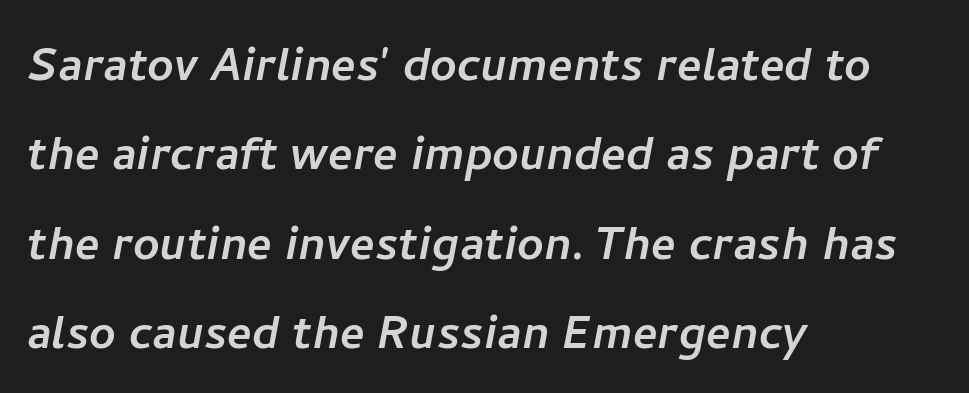
{"serif": "no", "width": "normal", "stroke_contrast": "low", "x_height": "medium", "monospaced": "no", "underline": "no", "align": "left", "line_spacing": "normal", "line_spacing_ratio": 1.54, "letter_spacing": "normal", "letter_spacing_em": 0.0, "glyph_px": 58}
